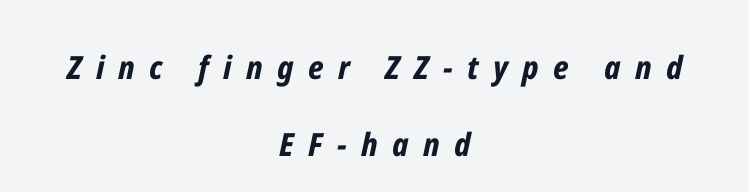
{"italic": "yes", "lean": "right", "slant_degrees": 12, "bold": "yes", "weight": "bold", "width": "condensed", "stroke_contrast": "low", "x_height": "medium", "monospaced": "no", "underline": "no", "align": "center", "line_spacing": "loose", "line_spacing_ratio": 2.42, "letter_spacing": "wide", "letter_spacing_em": 0.45, "glyph_px": 32}
